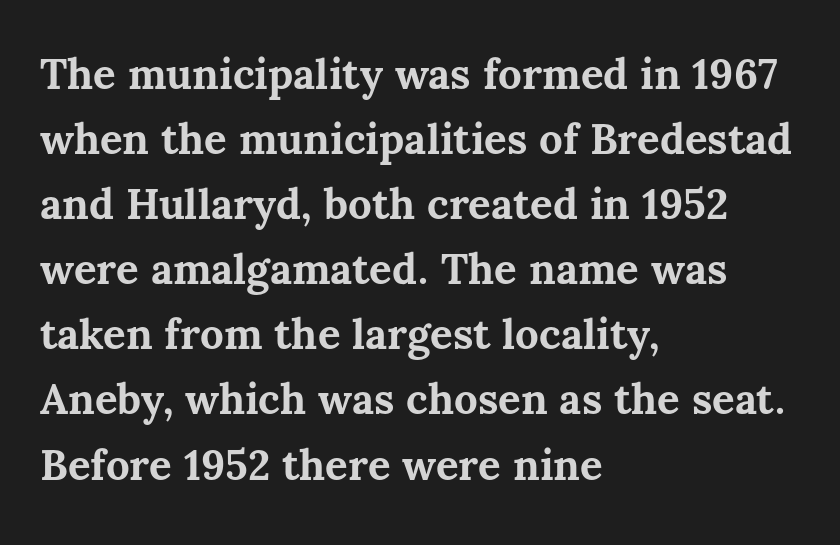
{"italic": "no", "bold": "yes", "weight": "bold", "width": "normal", "stroke_contrast": "medium", "x_height": "medium", "monospaced": "no", "underline": "no", "align": "left", "line_spacing": "normal", "line_spacing_ratio": 1.55, "letter_spacing": "normal", "letter_spacing_em": 0.0, "glyph_px": 42}
